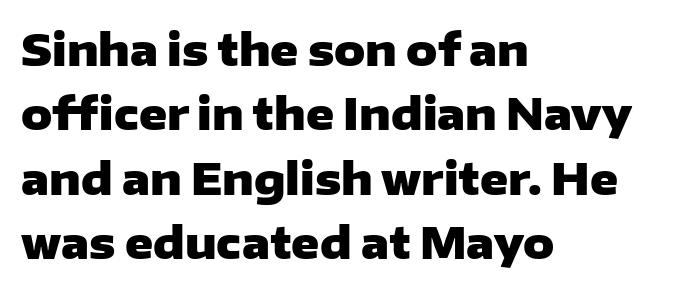
{"serif": "no", "italic": "no", "bold": "yes", "weight": "heavy", "width": "wide", "stroke_contrast": "low", "x_height": "medium", "monospaced": "no", "underline": "no", "align": "left", "line_spacing": "normal", "line_spacing_ratio": 1.5, "letter_spacing": "normal", "letter_spacing_em": 0.0, "glyph_px": 43}
